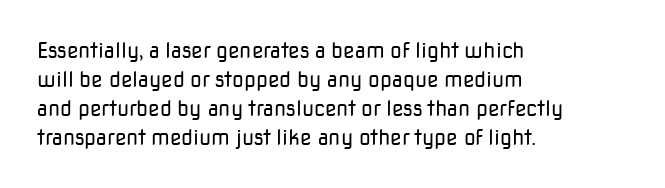
Letters rest on an invisible, unmarked baseline. Heaviness? Minimal to ordinary, like unemphasized prose. The rendering anchors every line to the left-hand side. The line-height multiplier appears to be the usual default.
